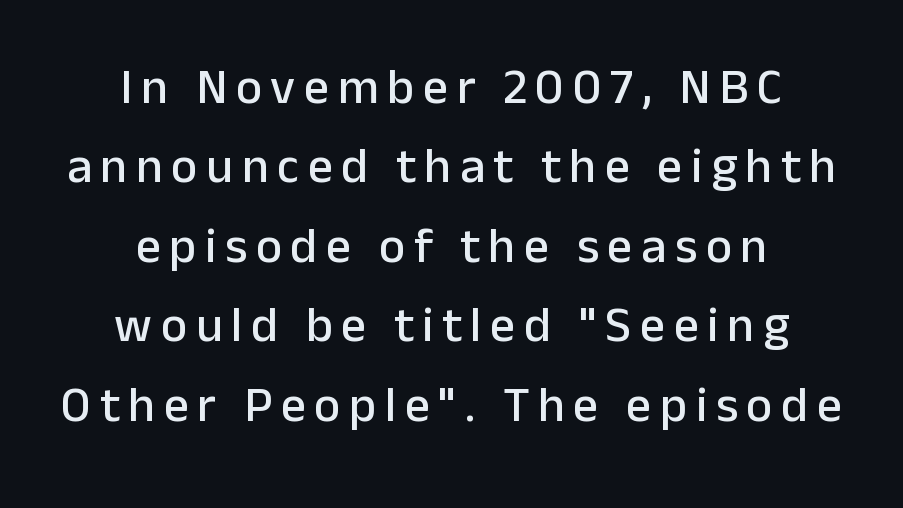
{"serif": "no", "italic": "no", "width": "normal", "stroke_contrast": "low", "x_height": "medium", "monospaced": "no", "underline": "no", "align": "center", "line_spacing": "normal", "line_spacing_ratio": 1.59, "glyph_px": 50}
